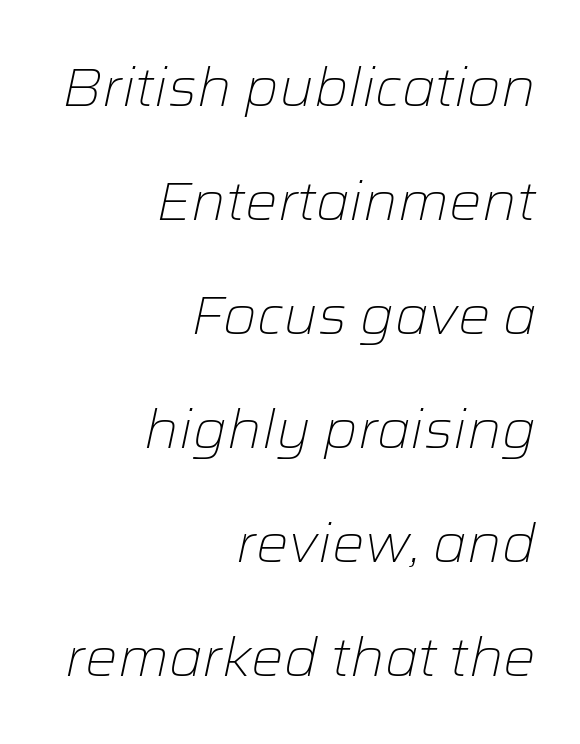
The image shows 54 px light type, italic (leaning right); set right-aligned, loose line spacing (2.11x), normal letter spacing, not underlined; low stroke contrast and a medium x-height.
